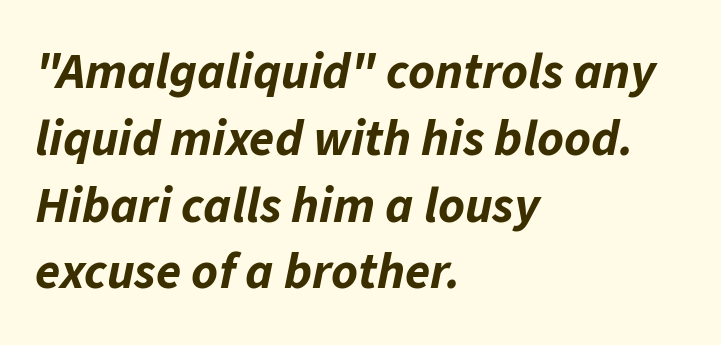
{"italic": "yes", "lean": "right", "slant_degrees": 11, "bold": "yes", "weight": "bold", "width": "normal", "stroke_contrast": "low", "x_height": "medium", "monospaced": "no", "underline": "no", "align": "left", "line_spacing": "normal", "line_spacing_ratio": 1.31, "letter_spacing": "normal", "letter_spacing_em": 0.0, "glyph_px": 51}
